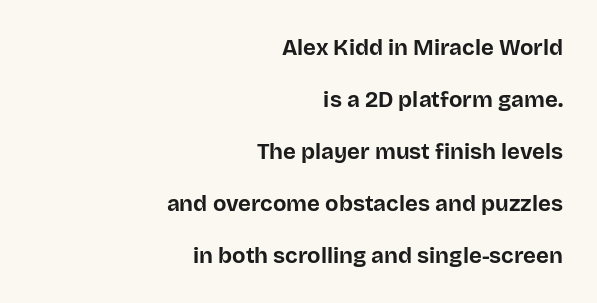
The image shows 22 px bold type, upright; set right-aligned, loose line spacing (2.36x), normal letter spacing, not underlined.
